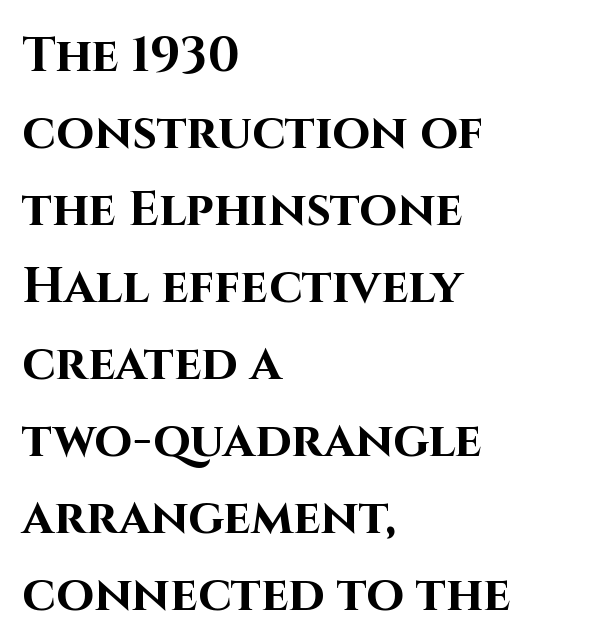
Q: Is the text bold? A: Yes.
Q: Is the text italic (slanted)? A: No, it is upright.
Q: Is the typeface a serif or a sans-serif typeface? A: Sans-serif.
Q: Is the text underlined? A: No.
Q: How is the paragraph aligned? A: Left-aligned.
Q: Is the spacing between letters normal or unusually wide? A: Normal.
Q: Is the spacing between lines tight, normal or loose? A: Normal.
Q: Width (condensed, normal, or wide)? A: Normal.
Q: Stroke contrast? A: High.
Q: x-height? A: Large.
Q: Monospaced? A: No.
